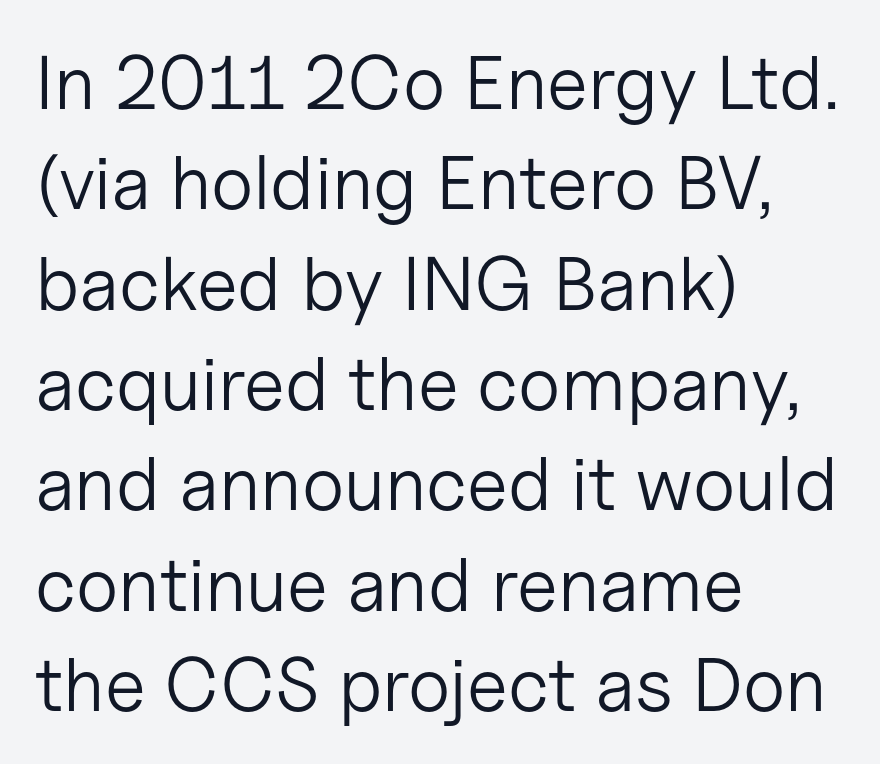
{"serif": "no", "italic": "no", "bold": "no", "weight": "light", "width": "normal", "stroke_contrast": "low", "x_height": "medium", "monospaced": "no", "underline": "no", "align": "left", "line_spacing": "normal", "line_spacing_ratio": 1.32, "letter_spacing": "normal", "letter_spacing_em": 0.0, "glyph_px": 76}
